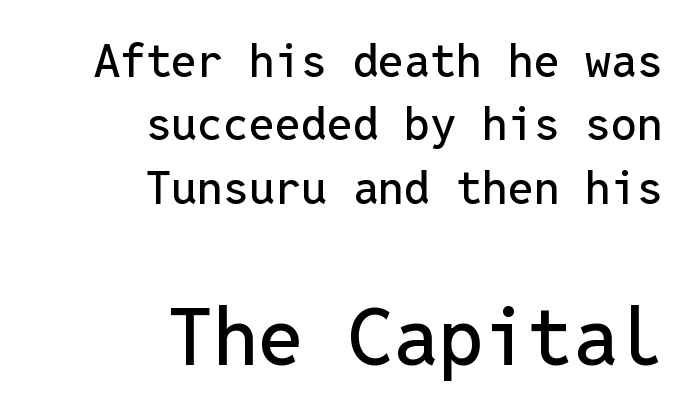
Q: Is the text italic (slanted)? A: No, it is upright.
Q: Is the typeface a serif or a sans-serif typeface? A: Sans-serif.
Q: Is the text underlined? A: No.
Q: How is the paragraph aligned? A: Right-aligned.
Q: Is the spacing between letters normal or unusually wide? A: Normal.
Q: Is the spacing between lines tight, normal or loose? A: Normal.
Q: Which block of text is set in a larger size, the first (top) or the second (bottom)? A: The second (bottom) one.
Q: Width (condensed, normal, or wide)? A: Normal.
Q: Stroke contrast? A: Low.
Q: x-height? A: Medium.
Q: Monospaced? A: Yes.
